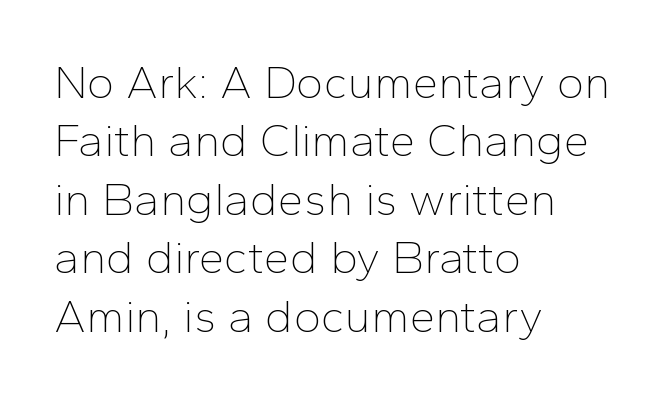
{"serif": "no", "italic": "no", "bold": "no", "weight": "thin", "width": "normal", "stroke_contrast": "low", "x_height": "medium", "monospaced": "no", "underline": "no", "align": "left", "line_spacing": "normal", "line_spacing_ratio": 1.27, "letter_spacing": "normal", "letter_spacing_em": 0.0, "glyph_px": 46}
